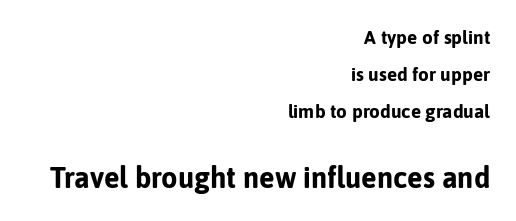
{"serif": "no", "italic": "no", "bold": "yes", "weight": "bold", "width": "normal", "stroke_contrast": "low", "x_height": "medium", "monospaced": "no", "underline": "no", "align": "right", "line_spacing": "loose", "line_spacing_ratio": 1.94, "letter_spacing": "normal", "letter_spacing_em": 0.0, "larger_block": "second", "size_ratio": 1.53, "glyph_px": 29}
